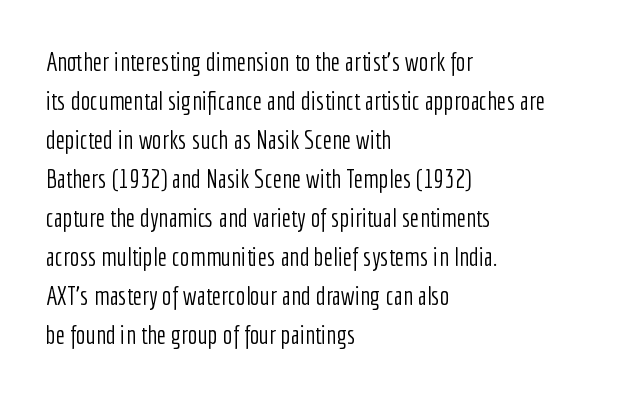
{"italic": "no", "bold": "no", "underline": "no", "align": "left", "line_spacing": "normal", "line_spacing_ratio": 1.5, "letter_spacing": "normal", "letter_spacing_em": 0.0, "glyph_px": 26}
